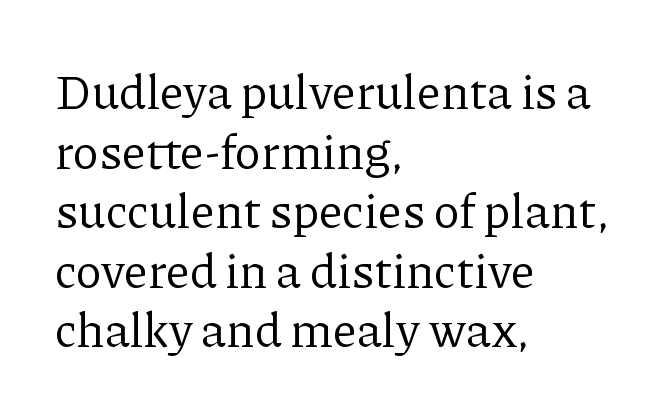
Q: Is the text bold? A: No.
Q: Is the text italic (slanted)? A: No, it is upright.
Q: Is the typeface a serif or a sans-serif typeface? A: Serif.
Q: Is the text underlined? A: No.
Q: How is the paragraph aligned? A: Left-aligned.
Q: Is the spacing between letters normal or unusually wide? A: Normal.
Q: Width (condensed, normal, or wide)? A: Normal.
Q: Stroke contrast? A: Low.
Q: x-height? A: Medium.
Q: Monospaced? A: No.
